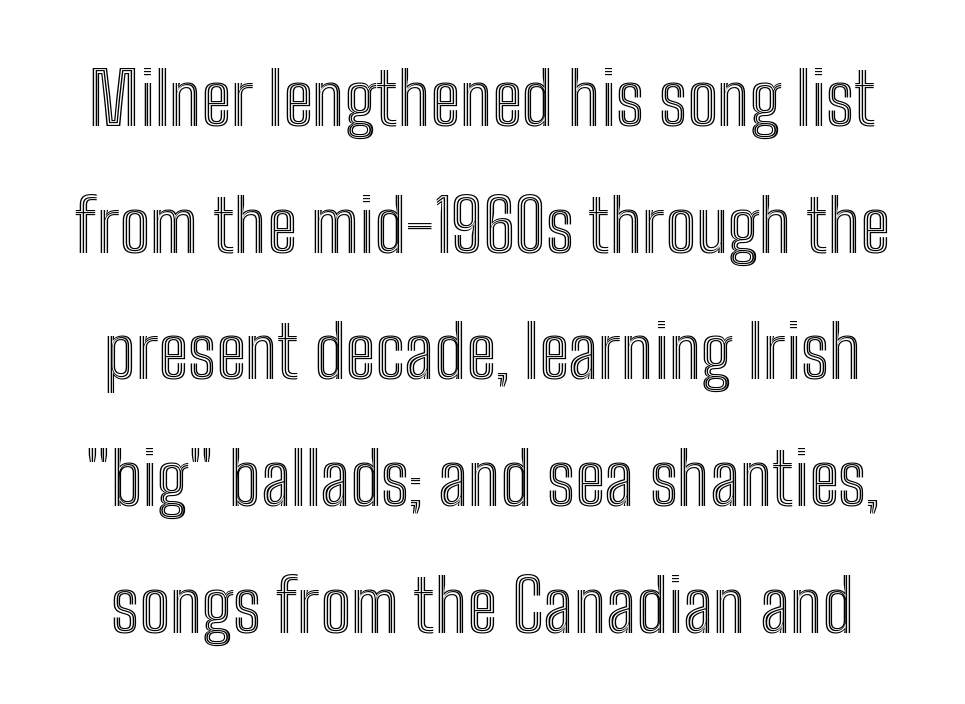
Q: Is the text italic (slanted)? A: No, it is upright.
Q: Is the text underlined? A: No.
Q: Is the spacing between letters normal or unusually wide? A: Normal.
Q: Width (condensed, normal, or wide)? A: Condensed.
Q: x-height? A: Medium.
Q: Monospaced? A: No.
